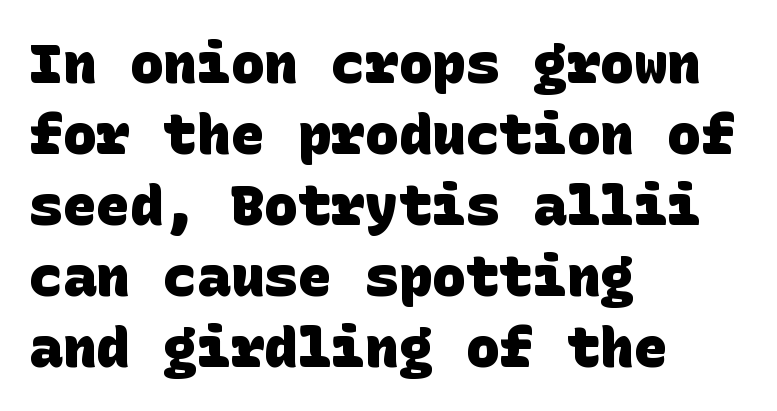
The image shows 56 px heavy sans-serif type; set left-aligned, normal line spacing (1.27x), normal letter spacing, not underlined; low stroke contrast and a large x-height.
